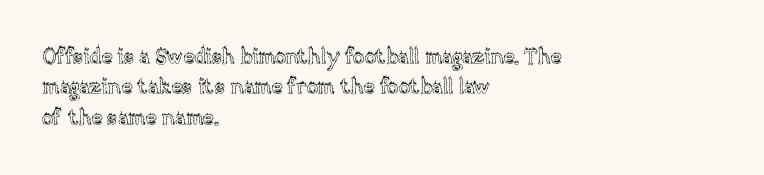
{"italic": "no", "underline": "no", "align": "left", "line_spacing": "normal", "line_spacing_ratio": 1.45, "letter_spacing": "normal", "letter_spacing_em": 0.0, "glyph_px": 21}
